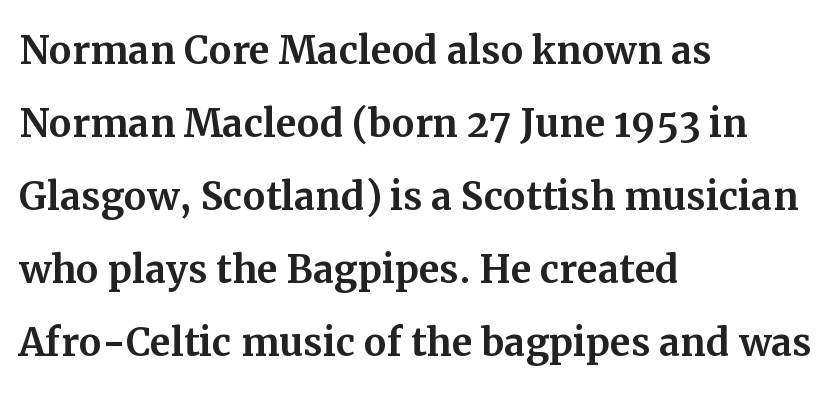
Q: Is the text italic (slanted)? A: No, it is upright.
Q: Is the typeface a serif or a sans-serif typeface? A: Serif.
Q: Is the text underlined? A: No.
Q: How is the paragraph aligned? A: Left-aligned.
Q: Is the spacing between letters normal or unusually wide? A: Normal.
Q: Is the spacing between lines tight, normal or loose? A: Normal.
Q: Width (condensed, normal, or wide)? A: Normal.
Q: Stroke contrast? A: Medium.
Q: x-height? A: Medium.
Q: Monospaced? A: No.
